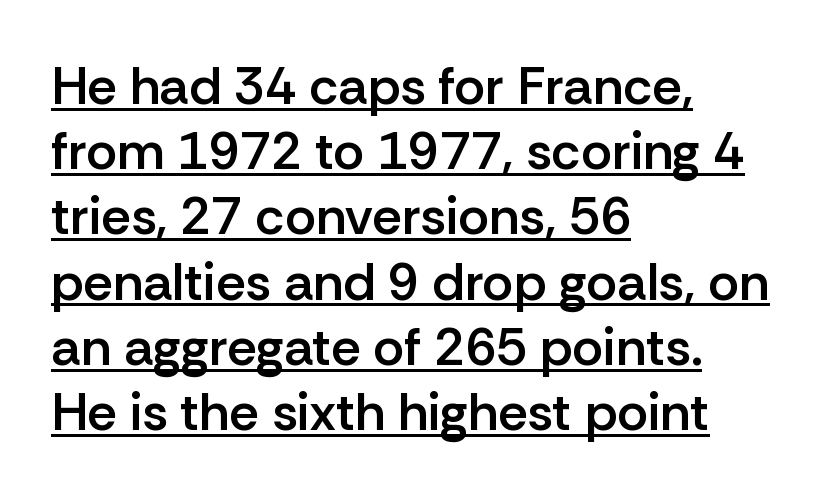
Q: Is the text bold? A: Semi-bold.
Q: Is the text italic (slanted)? A: No, it is upright.
Q: Is the typeface a serif or a sans-serif typeface? A: Sans-serif.
Q: Is the text underlined? A: Yes.
Q: How is the paragraph aligned? A: Left-aligned.
Q: Is the spacing between letters normal or unusually wide? A: Normal.
Q: Width (condensed, normal, or wide)? A: Normal.
Q: Stroke contrast? A: Low.
Q: x-height? A: Medium.
Q: Monospaced? A: No.
